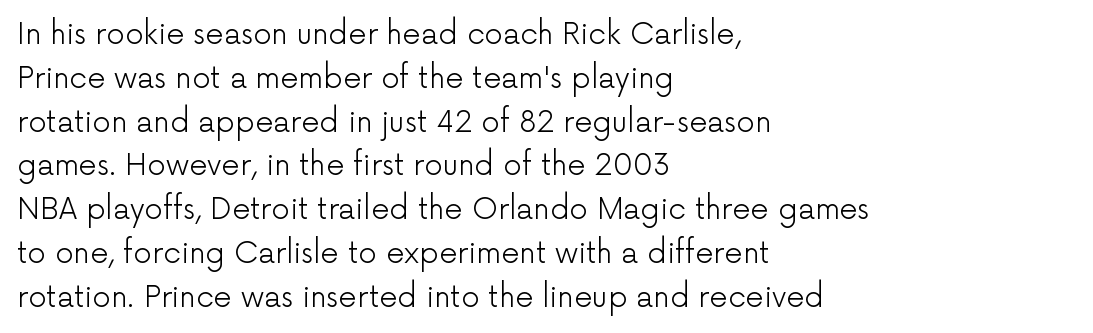
The image shows 29 px light sans-serif type, upright; set left-aligned, normal line spacing (1.51x), normal letter spacing, not underlined; low stroke contrast and a medium x-height.
